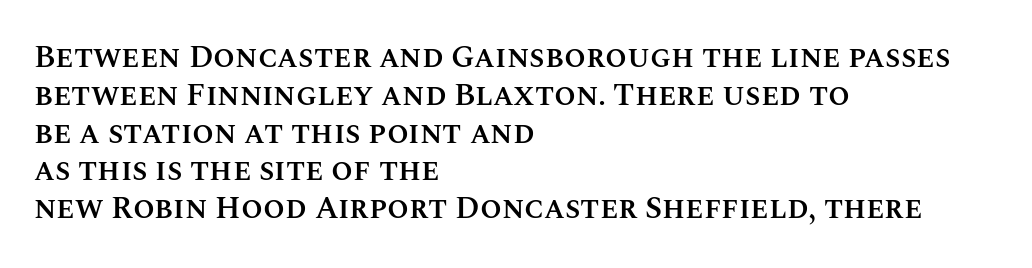
The image shows 31 px semibold type, upright; set left-aligned, line spacing 1.22x, normal letter spacing, not underlined; medium stroke contrast and a large x-height.
